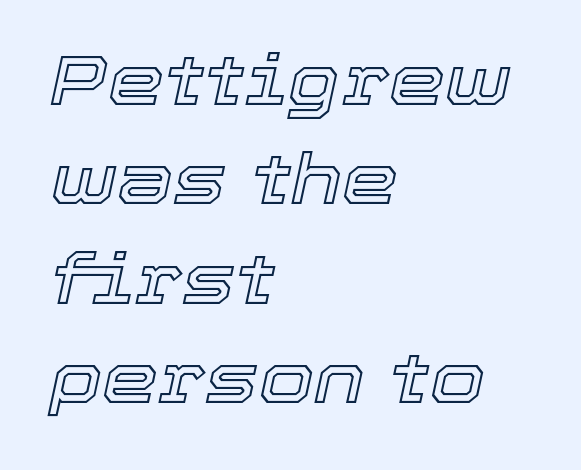
The image shows 71 px text type, italic (leaning right); set left-aligned, normal line spacing (1.4x), normal letter spacing, not underlined; a medium x-height.
